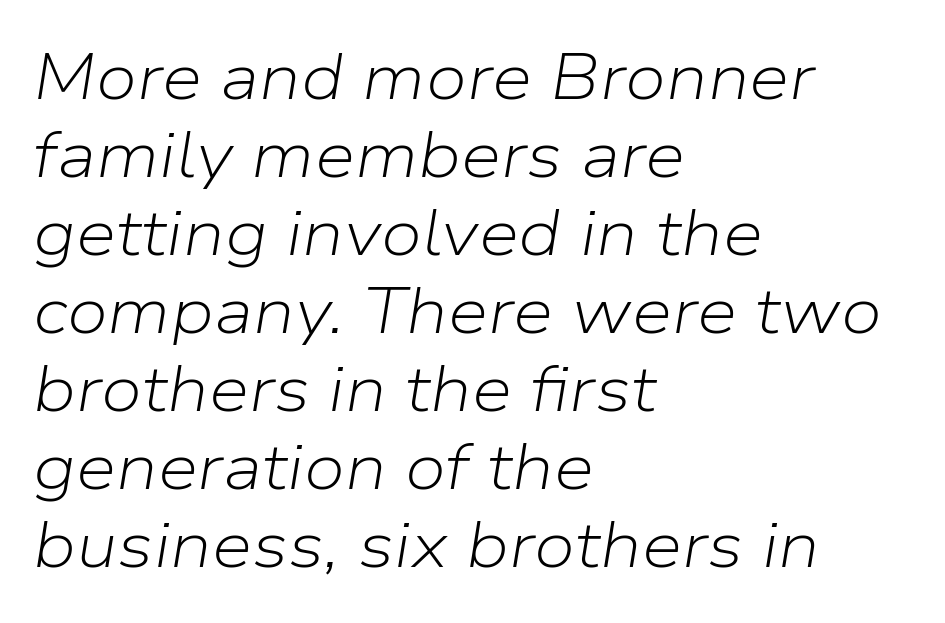
{"italic": "yes", "lean": "right", "slant_degrees": 9, "bold": "no", "weight": "light", "width": "normal", "stroke_contrast": "low", "x_height": "medium", "monospaced": "no", "underline": "no", "align": "left", "line_spacing_ratio": 1.2, "letter_spacing": "normal", "letter_spacing_em": 0.0, "glyph_px": 65}
